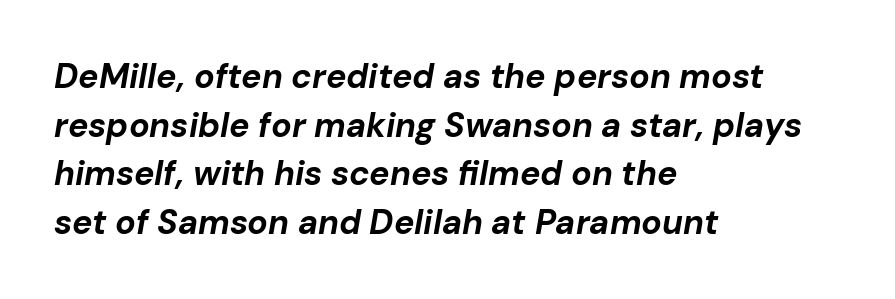
{"italic": "yes", "lean": "right", "slant_degrees": 10, "bold": "yes", "weight": "bold", "width": "normal", "stroke_contrast": "low", "x_height": "medium", "monospaced": "no", "underline": "no", "align": "left", "line_spacing": "normal", "line_spacing_ratio": 1.43, "letter_spacing": "normal", "letter_spacing_em": 0.0, "glyph_px": 34}
